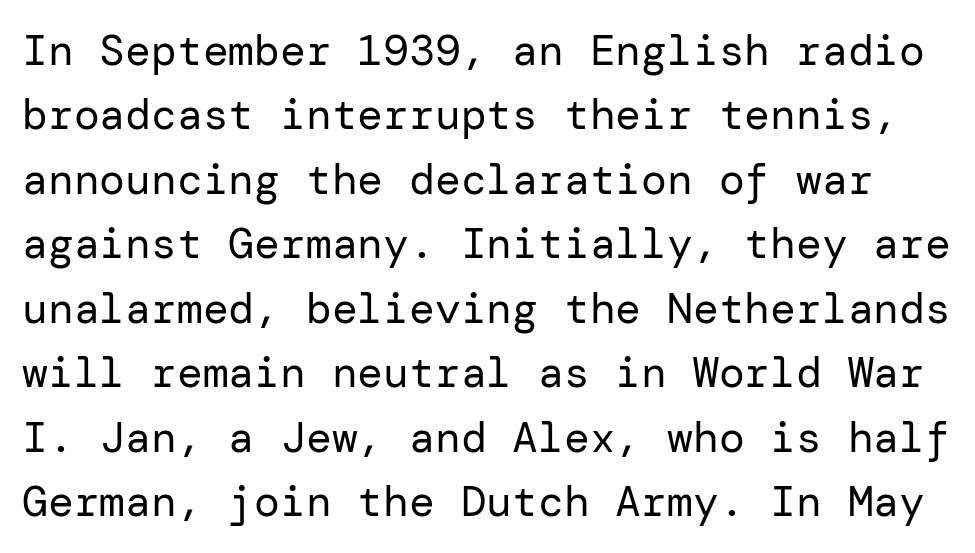
The line texture is even and compact thanks to regular tracking. Serif or sans? Sans — the stroke terminals are bare. The passage shown is not underscored anywhere. This is roman type, the default non-slanted kind.
